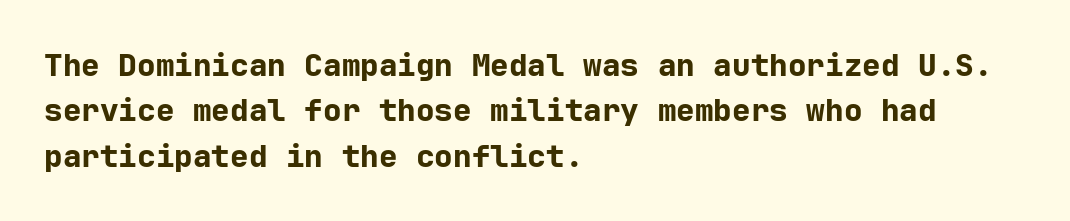
The image shows 31 px bold sans-serif type, upright; set left-aligned, normal line spacing (1.46x), normal letter spacing, not underlined; low stroke contrast and a medium x-height.
